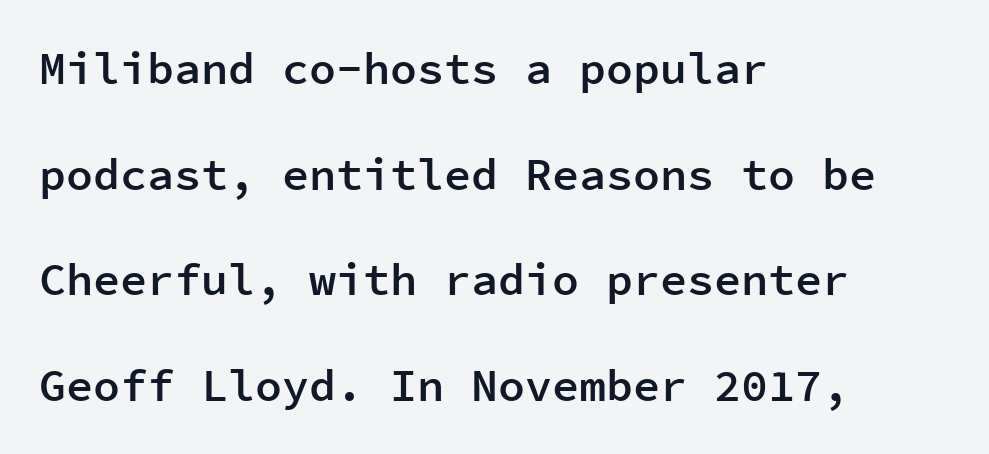
Q: Is the text bold? A: Semi-bold.
Q: Is the text italic (slanted)? A: No, it is upright.
Q: Is the typeface a serif or a sans-serif typeface? A: Sans-serif.
Q: Is the text underlined? A: No.
Q: How is the paragraph aligned? A: Left-aligned.
Q: Is the spacing between letters normal or unusually wide? A: Normal.
Q: Is the spacing between lines tight, normal or loose? A: Loose.
Q: Width (condensed, normal, or wide)? A: Normal.
Q: Stroke contrast? A: Low.
Q: x-height? A: Medium.
Q: Monospaced? A: Yes.
